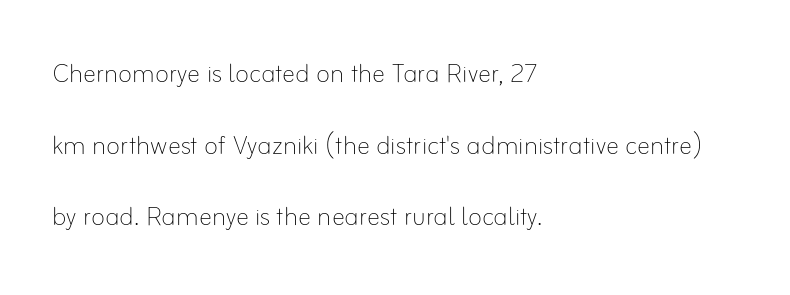
The text block is weighted toward the left margin, trailing off unevenly rightward. The face used here is proportionally spaced, like ordinary book or web type. Honestly, the letter spacing is just normal — you wouldn't notice it. The rendering uses a large line-height, opening up the rows.
